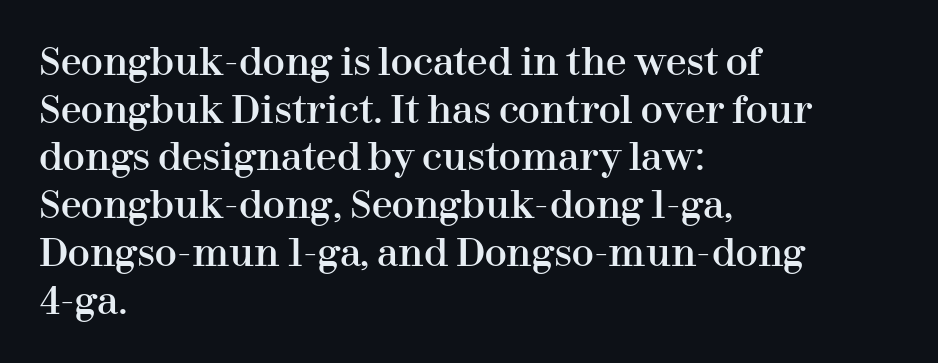
{"serif": "yes", "italic": "no", "width": "normal", "stroke_contrast": "high", "x_height": "medium", "monospaced": "no", "underline": "no", "align": "left", "line_spacing": "normal", "line_spacing_ratio": 1.29, "letter_spacing": "normal", "letter_spacing_em": 0.0, "glyph_px": 37}
